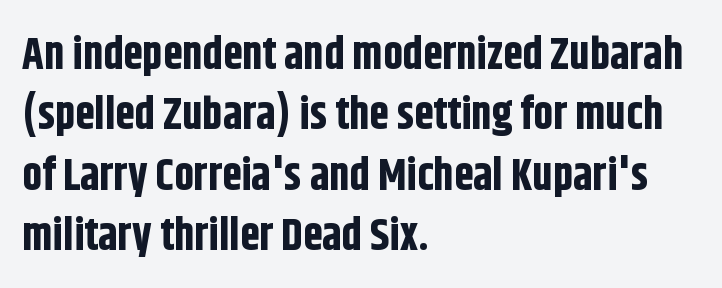
Q: Is the text bold? A: Yes.
Q: Is the text italic (slanted)? A: No, it is upright.
Q: Is the typeface a serif or a sans-serif typeface? A: Sans-serif.
Q: Is the text underlined? A: No.
Q: How is the paragraph aligned? A: Left-aligned.
Q: Is the spacing between letters normal or unusually wide? A: Normal.
Q: Is the spacing between lines tight, normal or loose? A: Normal.
Q: Width (condensed, normal, or wide)? A: Condensed.
Q: Stroke contrast? A: Low.
Q: x-height? A: Large.
Q: Monospaced? A: No.
